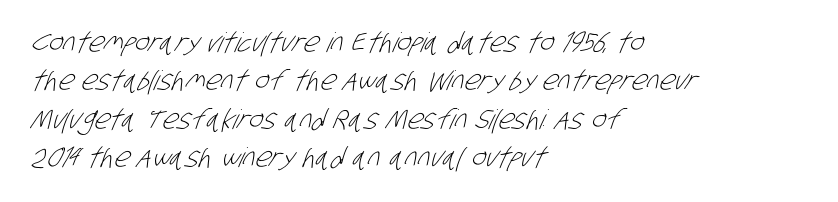
Q: Is the text bold? A: No.
Q: Is the text underlined? A: No.
Q: How is the paragraph aligned? A: Left-aligned.
Q: Is the spacing between letters normal or unusually wide? A: Normal.
Q: Is the spacing between lines tight, normal or loose? A: Normal.
